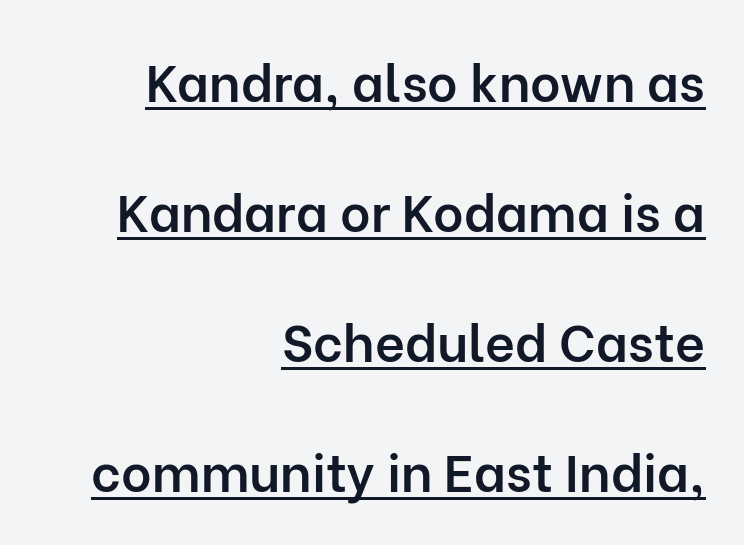
Q: Is the text bold? A: Semi-bold.
Q: Is the text italic (slanted)? A: No, it is upright.
Q: Is the typeface a serif or a sans-serif typeface? A: Sans-serif.
Q: Is the text underlined? A: Yes.
Q: How is the paragraph aligned? A: Right-aligned.
Q: Is the spacing between letters normal or unusually wide? A: Normal.
Q: Is the spacing between lines tight, normal or loose? A: Loose.
Q: Width (condensed, normal, or wide)? A: Normal.
Q: Stroke contrast? A: Low.
Q: x-height? A: Medium.
Q: Monospaced? A: No.
